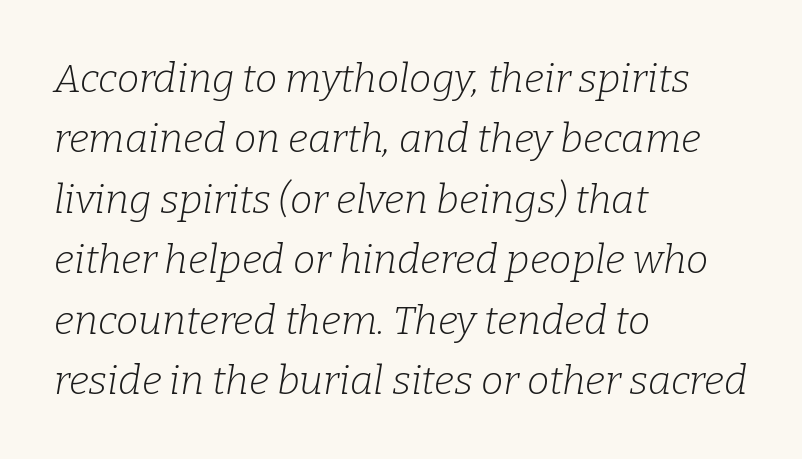
A normal amount of white space separates one row of letters from the next. Default kerning and tracking; the words read as compact shapes. Nothing heavy about these letters — not bold at all. The compositor pushed each line to the left boundary. It's the slanting kind of type. Descender tails drop into unmarked territory.
